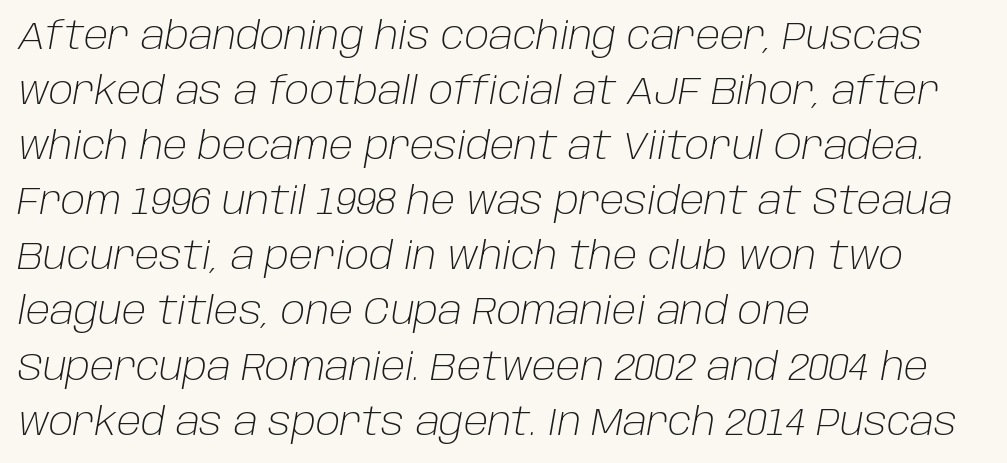
Bold? No — there's no thickening of the strokes. Summary of vertical rhythm: regular, with standard interline spacing. Bare-footed words on every line. Italic: yes, the glyphs are oblique. Typeset ragged right — the left edge is the straight one.
